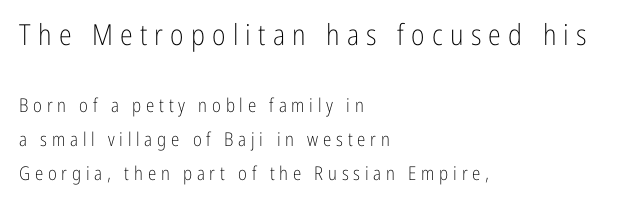
The image shows 29 px light, condensed sans-serif type, upright; set left-aligned, line spacing 1.79x, unusually wide letter spacing (+0.25 em), not underlined; the first (top) block is 1.53x larger; low stroke contrast and a medium x-height.
